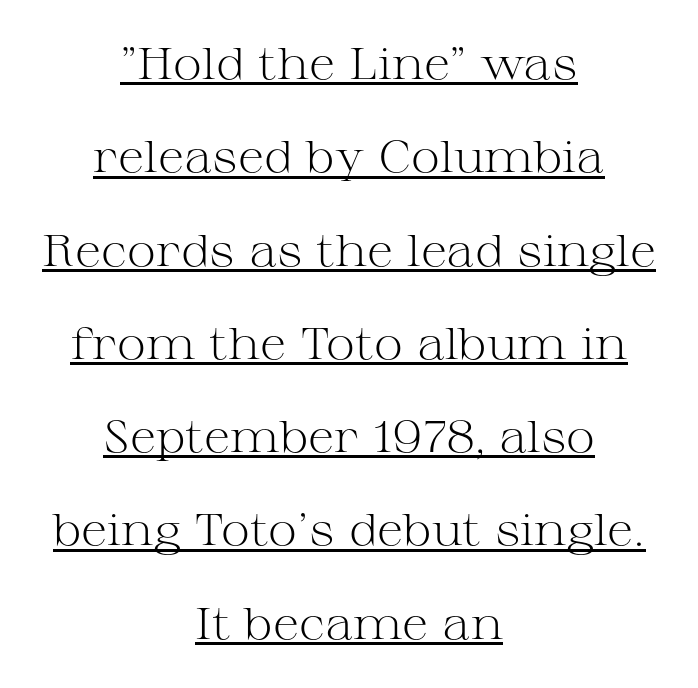
Character widths vary here, with narrow letters taking less room than wide ones. Think standard paragraph weight, or any step lighter than that. Little horizontal feet cap the strokes, marking this as serif type. Each word holds together tightly as a unit, with standard inter-letter gaps. Leading is clearly above the norm, producing a sparse column.
